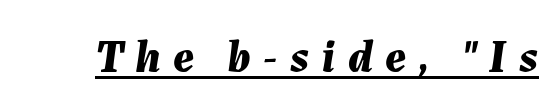
{"italic": "yes", "lean": "right", "slant_degrees": 7, "bold": "yes", "weight": "bold", "width": "normal", "stroke_contrast": "medium", "x_height": "medium", "monospaced": "no", "underline": "yes", "letter_spacing": "wide", "letter_spacing_em": 0.27, "glyph_px": 46}
